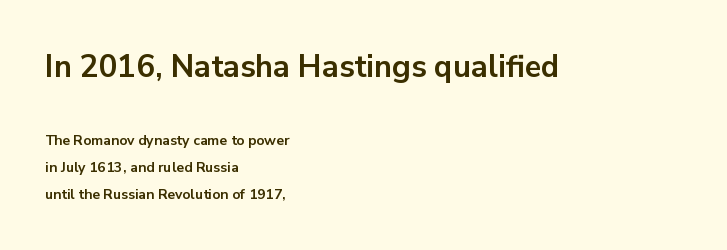
Q: Is the text bold? A: Yes.
Q: Is the text italic (slanted)? A: No, it is upright.
Q: Is the typeface a serif or a sans-serif typeface? A: Sans-serif.
Q: Is the text underlined? A: No.
Q: How is the paragraph aligned? A: Left-aligned.
Q: Is the spacing between letters normal or unusually wide? A: Normal.
Q: Is the spacing between lines tight, normal or loose? A: Loose.
Q: Which block of text is set in a larger size, the first (top) or the second (bottom)? A: The first (top) one.
Q: Width (condensed, normal, or wide)? A: Normal.
Q: Stroke contrast? A: Low.
Q: x-height? A: Medium.
Q: Monospaced? A: No.
